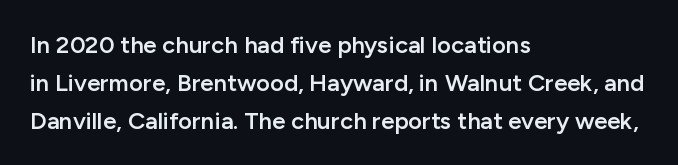
Q: Is the text bold? A: Semi-bold.
Q: Is the text italic (slanted)? A: No, it is upright.
Q: Is the text underlined? A: No.
Q: How is the paragraph aligned? A: Left-aligned.
Q: Is the spacing between letters normal or unusually wide? A: Normal.
Q: Is the spacing between lines tight, normal or loose? A: Normal.
